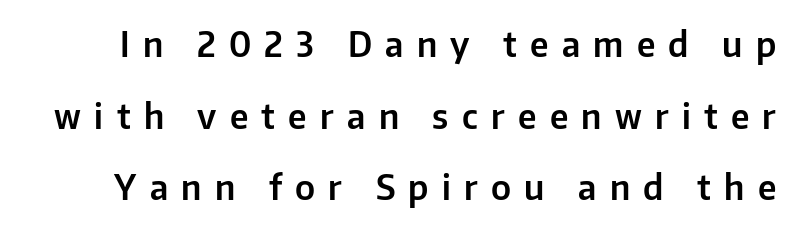
Grotesque or geometric, the face here clearly has no serifs. Type without underlining. Does the lettering tilt? It doesn't — this is upright. One glance says open: line gaps are wider than usual.
